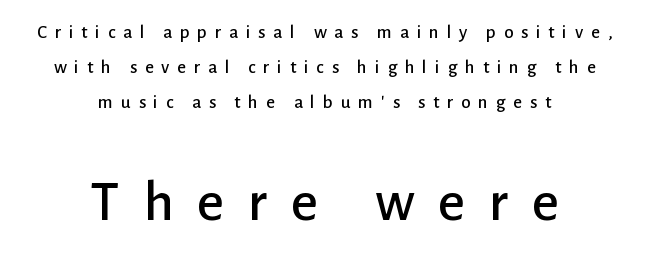
Q: Is the text italic (slanted)? A: No, it is upright.
Q: Is the typeface a serif or a sans-serif typeface? A: Sans-serif.
Q: Is the text underlined? A: No.
Q: How is the paragraph aligned? A: Centered.
Q: Is the spacing between letters normal or unusually wide? A: Unusually wide.
Q: Which block of text is set in a larger size, the first (top) or the second (bottom)? A: The second (bottom) one.
Q: Width (condensed, normal, or wide)? A: Normal.
Q: Stroke contrast? A: Low.
Q: x-height? A: Medium.
Q: Monospaced? A: No.
